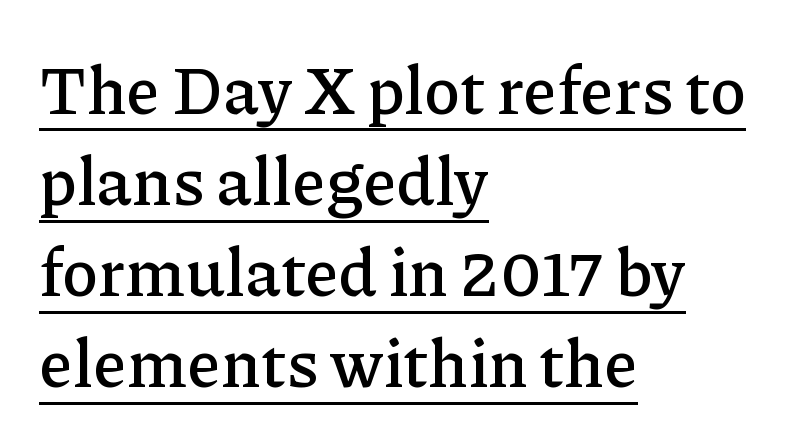
Q: Is the text italic (slanted)? A: No, it is upright.
Q: Is the typeface a serif or a sans-serif typeface? A: Serif.
Q: Is the text underlined? A: Yes.
Q: How is the paragraph aligned? A: Left-aligned.
Q: Is the spacing between letters normal or unusually wide? A: Normal.
Q: Is the spacing between lines tight, normal or loose? A: Normal.
Q: Width (condensed, normal, or wide)? A: Normal.
Q: Stroke contrast? A: Low.
Q: x-height? A: Medium.
Q: Monospaced? A: No.
